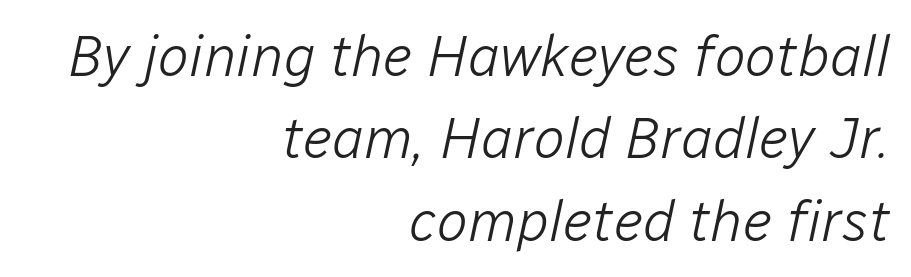
A typesetter would call this proportional, since set widths differ per character. Nothing unusual about the tracking: characters are spaced as the font intends. Compared with typical paragraphs, the rows here are spaced about the same. Does the lettering tilt? It does — this is italic.
